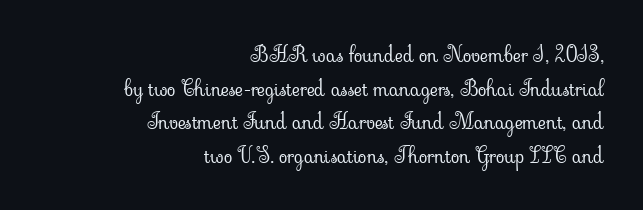
Q: Is the text bold? A: No.
Q: Is the text italic (slanted)? A: No, it is upright.
Q: Is the text underlined? A: No.
Q: How is the paragraph aligned? A: Right-aligned.
Q: Is the spacing between letters normal or unusually wide? A: Normal.
Q: Is the spacing between lines tight, normal or loose? A: Normal.
